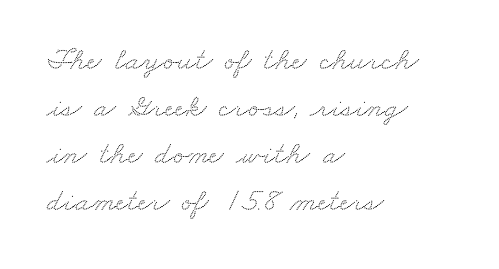
Q: Is the typeface a serif or a sans-serif typeface? A: Serif.
Q: Is the text underlined? A: No.
Q: How is the paragraph aligned? A: Left-aligned.
Q: Is the spacing between letters normal or unusually wide? A: Normal.
Q: Is the spacing between lines tight, normal or loose? A: Normal.
Q: Width (condensed, normal, or wide)? A: Wide.
Q: Stroke contrast? A: Medium.
Q: x-height? A: Small.
Q: Monospaced? A: No.
